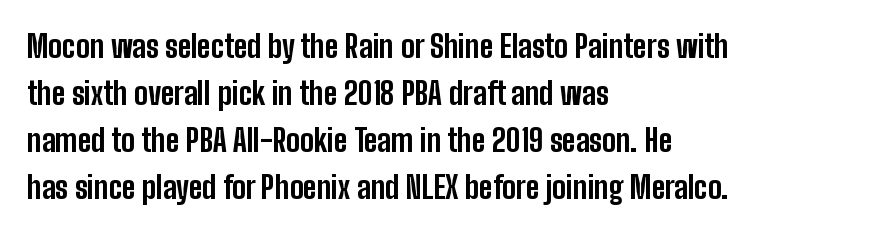
The image shows 31 px bold, condensed sans-serif type, upright; set left-aligned, normal line spacing (1.52x), normal letter spacing, not underlined; low stroke contrast and a medium x-height.
